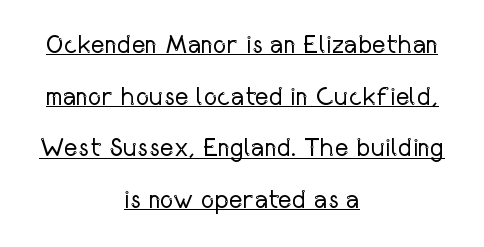
Q: Is the text bold? A: No.
Q: Is the text italic (slanted)? A: No, it is upright.
Q: Is the text underlined? A: Yes.
Q: How is the paragraph aligned? A: Centered.
Q: Is the spacing between letters normal or unusually wide? A: Normal.
Q: Is the spacing between lines tight, normal or loose? A: Loose.
